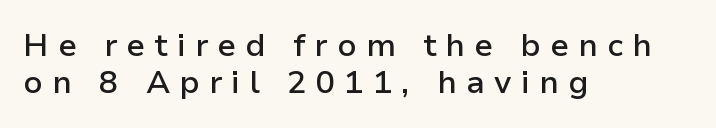
{"serif": "no", "italic": "no", "bold": "semi", "weight": "semibold", "width": "normal", "stroke_contrast": "low", "x_height": "medium", "monospaced": "no", "underline": "no", "align": "left", "line_spacing": "tight", "line_spacing_ratio": 1.15, "letter_spacing": "wide", "letter_spacing_em": 0.29, "glyph_px": 32}
